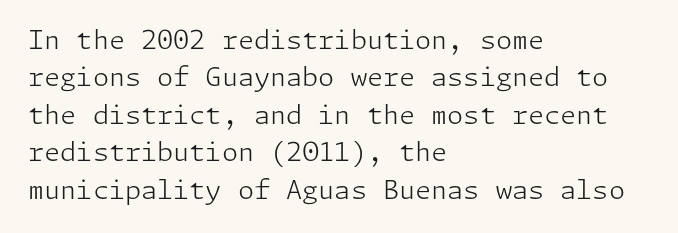
{"italic": "no", "bold": "no", "underline": "no", "align": "left", "line_spacing": "normal", "line_spacing_ratio": 1.44, "letter_spacing": "normal", "letter_spacing_em": 0.0, "glyph_px": 26}
